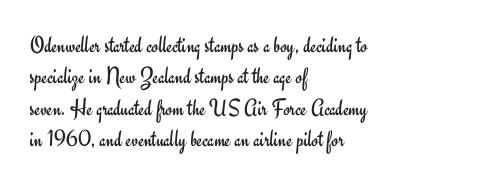
The image shows 24 px text type; set left-aligned, normal line spacing (1.31x), normal letter spacing, not underlined.
